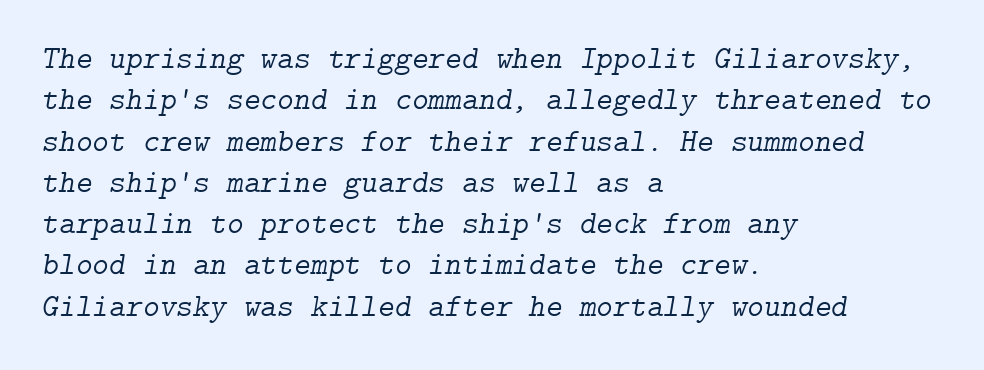
The image shows 32 px light serif type, italic (leaning right); set left-aligned, normal line spacing (1.29x), normal letter spacing, not underlined; low stroke contrast and a medium x-height.
